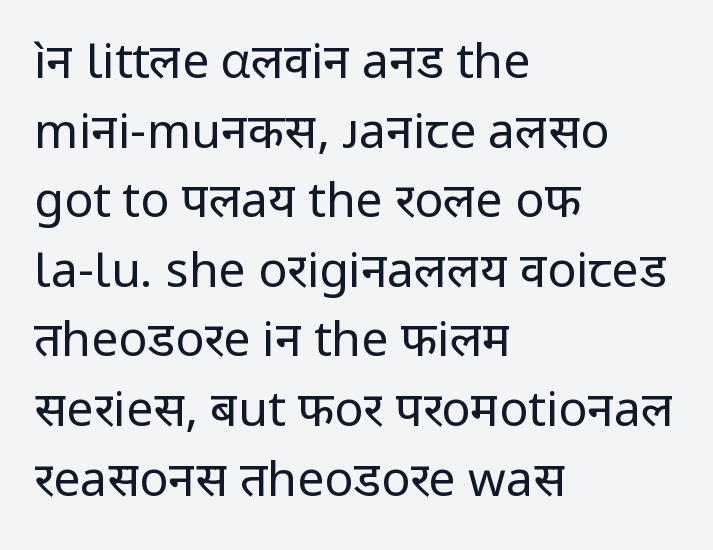
Glyph-to-glyph distance matches everyday printed text. The rendering anchors every line to the left-hand side. Font category for this specimen: sans-serif. Line spacing here is normal. Glance below the letters and you will spot only blank space.
